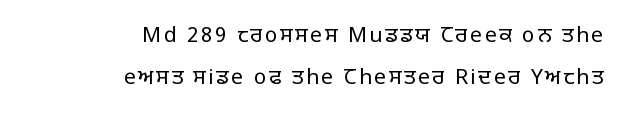
Q: Is the text bold? A: No.
Q: Is the text italic (slanted)? A: No, it is upright.
Q: Is the text underlined? A: No.
Q: How is the paragraph aligned? A: Right-aligned.
Q: Is the spacing between lines tight, normal or loose? A: Loose.
